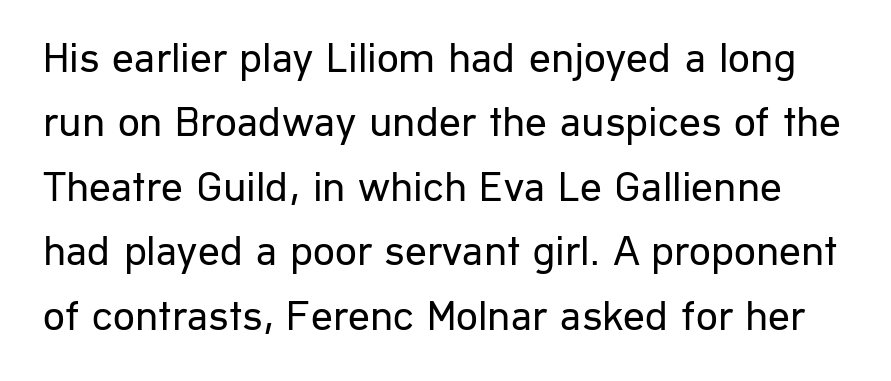
Interline gaps are of average width in this sample. The face used here is rendered with its standard letterfit. Note: no serifs on the glyphs. Ordinary non-slanted type is in use. Do the characters align in a grid? No, the font is proportional. Descenders hang freely into open space.
